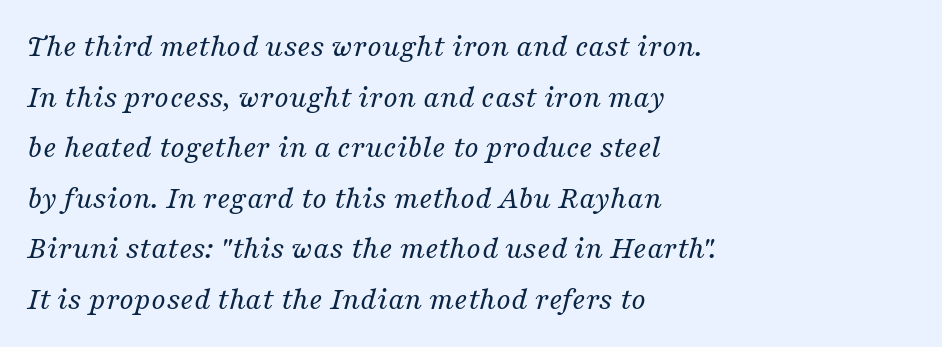
The image shows 32 px regular-weight serif type, italic (leaning right); set left-aligned, normal line spacing (1.58x), normal letter spacing, not underlined; medium stroke contrast and a medium x-height.
